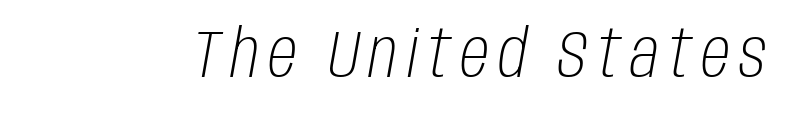
{"italic": "yes", "lean": "right", "slant_degrees": 10, "bold": "no", "weight": "light", "width": "condensed", "stroke_contrast": "low", "x_height": "large", "monospaced": "no", "underline": "no", "glyph_px": 66}
